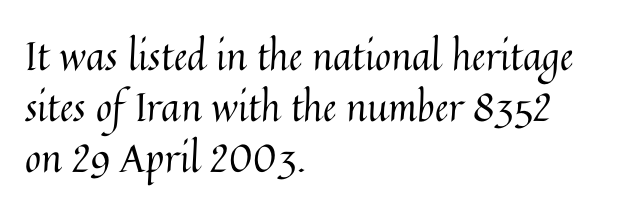
Q: Is the text bold? A: No.
Q: Is the text underlined? A: No.
Q: How is the paragraph aligned? A: Left-aligned.
Q: Is the spacing between letters normal or unusually wide? A: Normal.
Q: Is the spacing between lines tight, normal or loose? A: Normal.
Q: Width (condensed, normal, or wide)? A: Normal.
Q: Stroke contrast? A: Medium.
Q: x-height? A: Medium.
Q: Monospaced? A: No.
